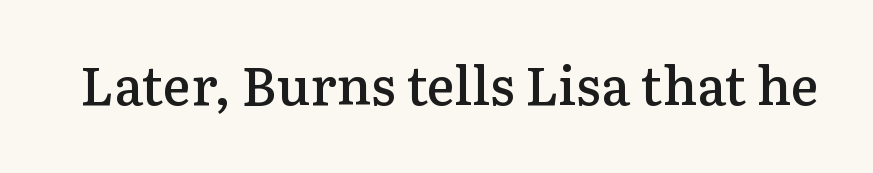
Q: Is the text bold? A: Semi-bold.
Q: Is the text italic (slanted)? A: No, it is upright.
Q: Is the typeface a serif or a sans-serif typeface? A: Serif.
Q: Is the text underlined? A: No.
Q: Is the spacing between letters normal or unusually wide? A: Normal.
Q: Width (condensed, normal, or wide)? A: Normal.
Q: Stroke contrast? A: Low.
Q: x-height? A: Medium.
Q: Monospaced? A: No.
